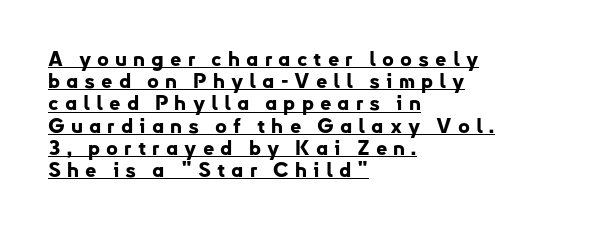
The image shows 20 px bold type, upright; set left-aligned, tight line spacing (1.11x), unusually wide letter spacing (+0.3 em), underlined.
